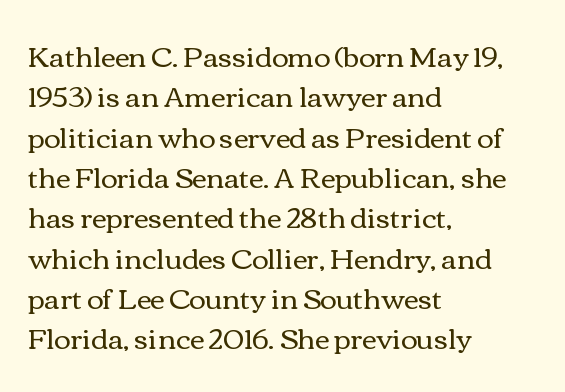
The image shows 28 px regular-weight, wide type, upright; set left-aligned, normal line spacing (1.44x), normal letter spacing, not underlined; a medium x-height.
